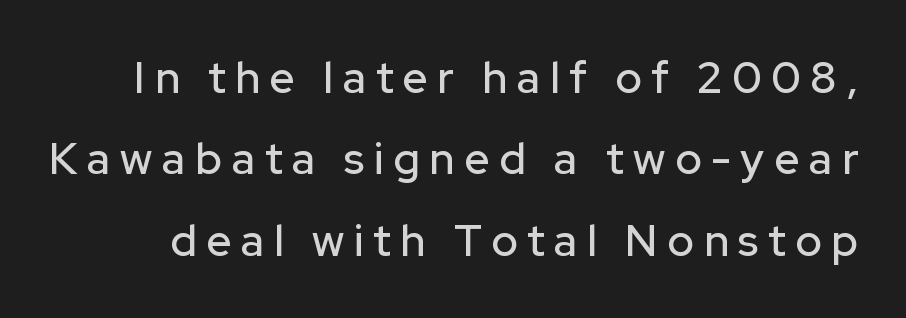
The image shows 44 px sans-serif type, upright; set line spacing 1.85x, unusually wide letter spacing (+0.22 em), not underlined; low stroke contrast and a medium x-height.
